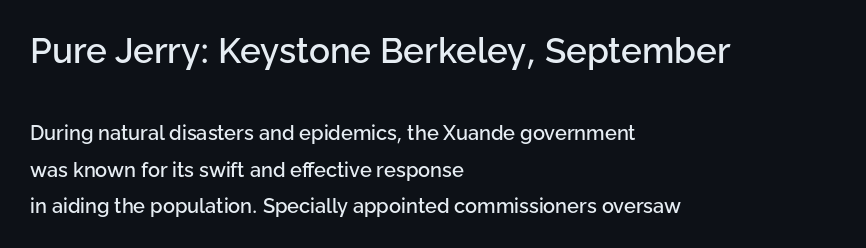
Observe the absence of serifs on each vertical stroke in this sample. Which chunk is bigger? The first one — the top block dwarfs the bottom. Nothing unusual about the tracking: characters are spaced as the font intends. The baseline area is clear.
